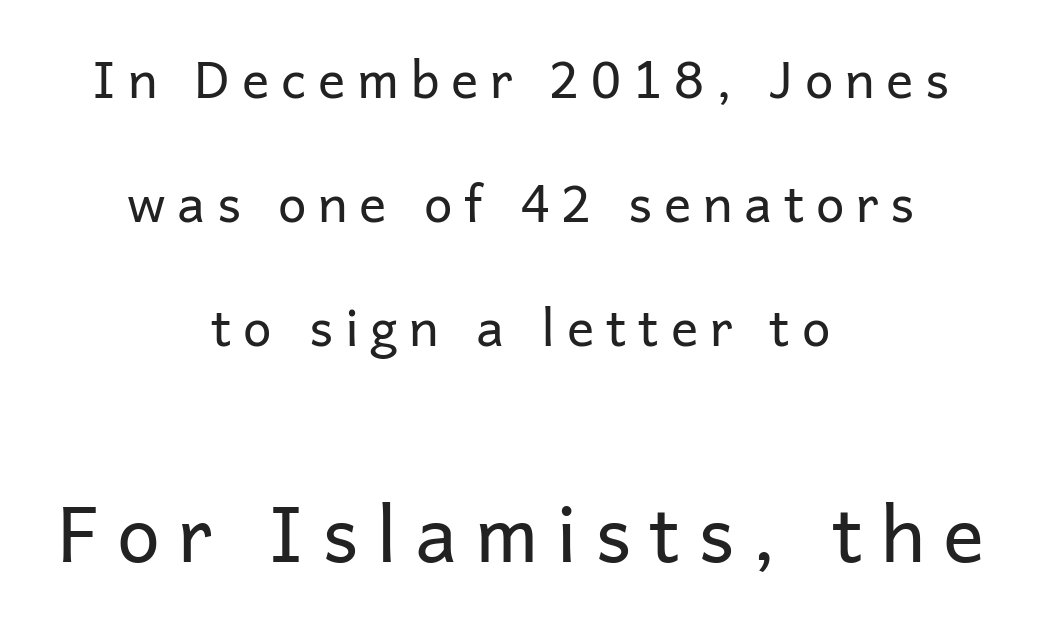
Q: Is the text bold? A: No.
Q: Is the text italic (slanted)? A: No, it is upright.
Q: Is the typeface a serif or a sans-serif typeface? A: Sans-serif.
Q: Is the text underlined? A: No.
Q: How is the paragraph aligned? A: Centered.
Q: Is the spacing between letters normal or unusually wide? A: Unusually wide.
Q: Is the spacing between lines tight, normal or loose? A: Loose.
Q: Which block of text is set in a larger size, the first (top) or the second (bottom)? A: The second (bottom) one.
Q: Width (condensed, normal, or wide)? A: Normal.
Q: Stroke contrast? A: Low.
Q: x-height? A: Medium.
Q: Monospaced? A: No.
